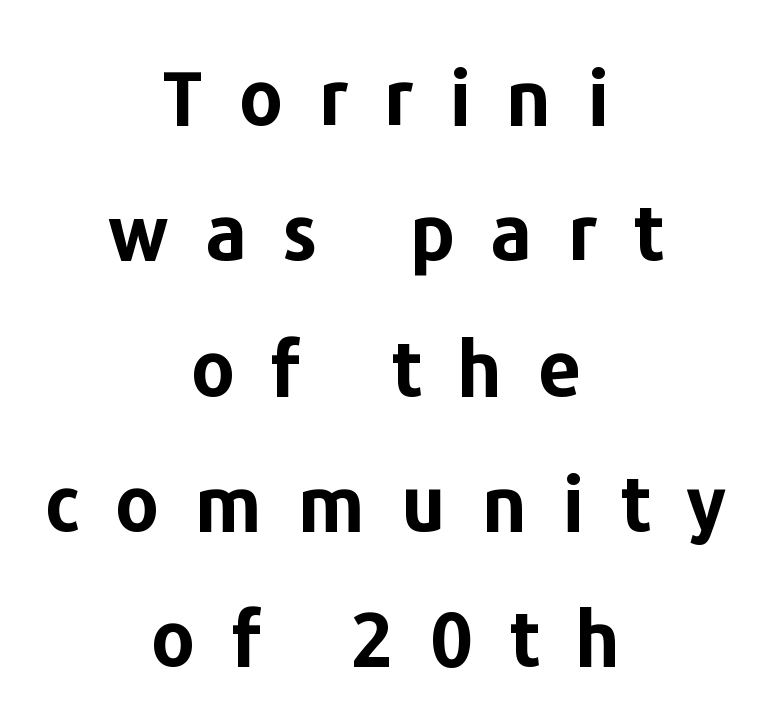
The type family on display is of the sans-serif kind. Casual observation: everything's sitting right in the middle. Plain, unruled lines of type. Spacing verdict: proportional, widths tailored to each character. Someone cranked the tracking dial way up on this one. What weight is shown? A full bold with thick strokes.
